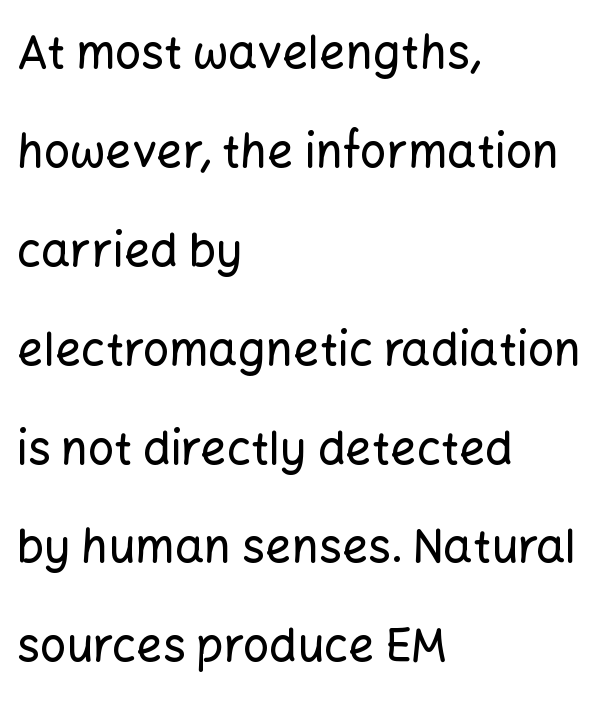
Q: Is the text italic (slanted)? A: No, it is upright.
Q: Is the typeface a serif or a sans-serif typeface? A: Sans-serif.
Q: Is the text underlined? A: No.
Q: How is the paragraph aligned? A: Left-aligned.
Q: Is the spacing between letters normal or unusually wide? A: Normal.
Q: Is the spacing between lines tight, normal or loose? A: Loose.
Q: Width (condensed, normal, or wide)? A: Normal.
Q: Stroke contrast? A: Low.
Q: x-height? A: Medium.
Q: Monospaced? A: No.
